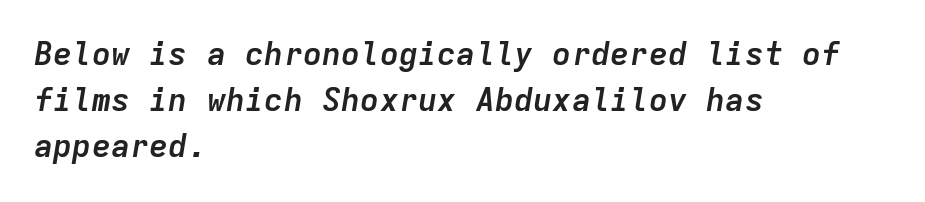
The space directly below the letters is spotless. Spacing verdict: monospaced, one width for all characters. Each glyph is drawn with heavy, bold strokes. Each word holds together tightly as a unit, with standard inter-letter gaps. The lines in this sample share a left origin and differ only in where they stop.
